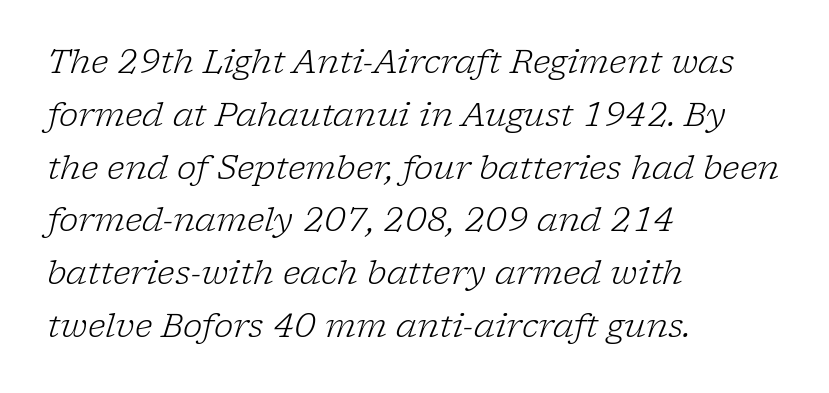
Does the copy run flush right? No — it runs flush left. Is the type slanted? Yes — the strokes lean at a clear angle. The words here are not underlined. Each letter keeps its own natural width here, so spacing adapts to shape. How would I describe the line gaps? Plain and ordinary.
